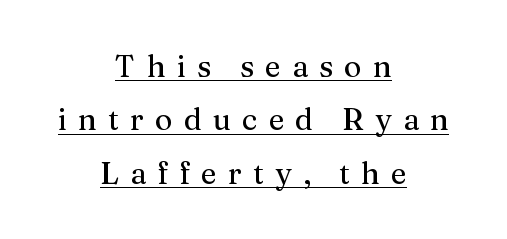
Q: Is the text italic (slanted)? A: No, it is upright.
Q: Is the typeface a serif or a sans-serif typeface? A: Serif.
Q: Is the text underlined? A: Yes.
Q: How is the paragraph aligned? A: Centered.
Q: Is the spacing between letters normal or unusually wide? A: Unusually wide.
Q: Width (condensed, normal, or wide)? A: Normal.
Q: Stroke contrast? A: Medium.
Q: x-height? A: Medium.
Q: Monospaced? A: No.
